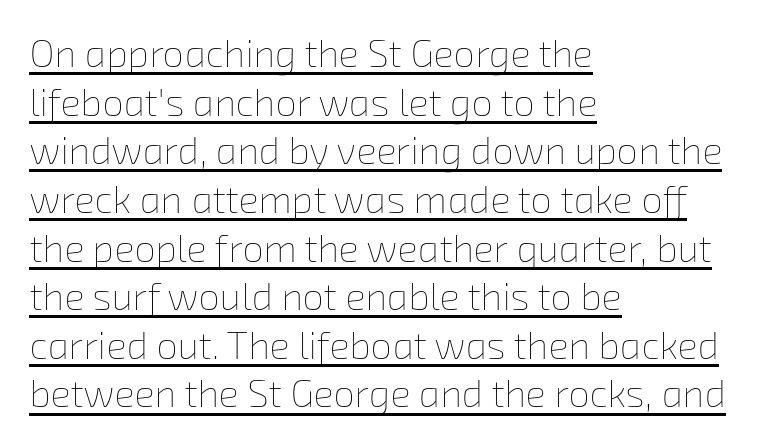
The image shows 38 px thin type; set left-aligned, normal line spacing (1.28x), normal letter spacing, underlined; low stroke contrast and a medium x-height.
